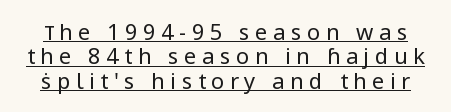
{"italic": "no", "bold": "no", "underline": "yes", "line_spacing": "tight", "line_spacing_ratio": 1.11, "letter_spacing": "wide", "letter_spacing_em": 0.25, "glyph_px": 22}
